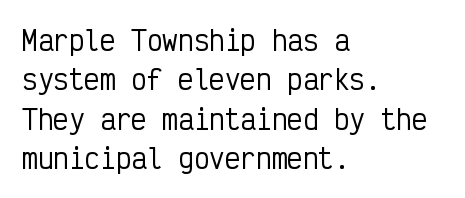
{"italic": "no", "underline": "no", "align": "left", "line_spacing": "normal", "line_spacing_ratio": 1.51, "letter_spacing": "normal", "letter_spacing_em": 0.0, "glyph_px": 26}
